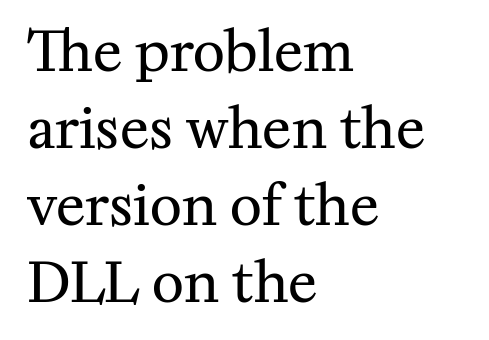
The image shows 55 px regular-weight serif type, upright; set left-aligned, normal line spacing (1.4x), normal letter spacing, not underlined; medium stroke contrast and a medium x-height.
